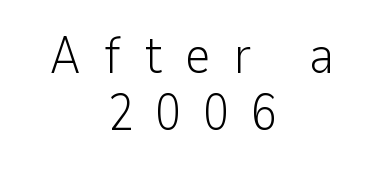
Q: Is the text bold? A: No.
Q: Is the text italic (slanted)? A: No, it is upright.
Q: Is the typeface a serif or a sans-serif typeface? A: Sans-serif.
Q: Is the text underlined? A: No.
Q: How is the paragraph aligned? A: Centered.
Q: Is the spacing between letters normal or unusually wide? A: Unusually wide.
Q: Is the spacing between lines tight, normal or loose? A: Tight.
Q: Width (condensed, normal, or wide)? A: Normal.
Q: Stroke contrast? A: Low.
Q: x-height? A: Medium.
Q: Monospaced? A: No.
